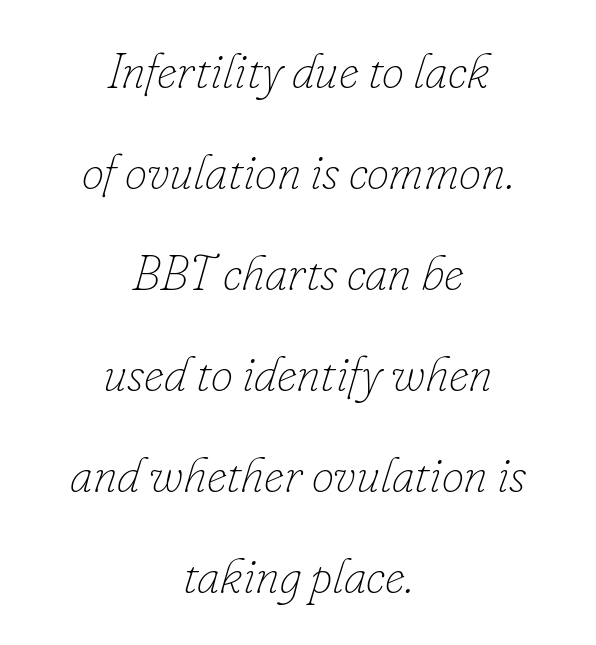
These lines are rendered in a variable-pitch font. Whoever set this chose breathing room over compactness in the vertical rhythm. Vertical stems look standard width or narrower in stroke. Here the glyphs are tracked normally, forming tight word shapes. Rule under the text: the space is simply empty.
